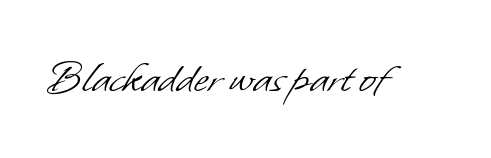
Q: Is the text bold? A: No.
Q: Is the typeface a serif or a sans-serif typeface? A: Sans-serif.
Q: Is the text underlined? A: No.
Q: Is the spacing between letters normal or unusually wide? A: Normal.
Q: Width (condensed, normal, or wide)? A: Normal.
Q: Stroke contrast? A: Low.
Q: x-height? A: Small.
Q: Monospaced? A: No.
